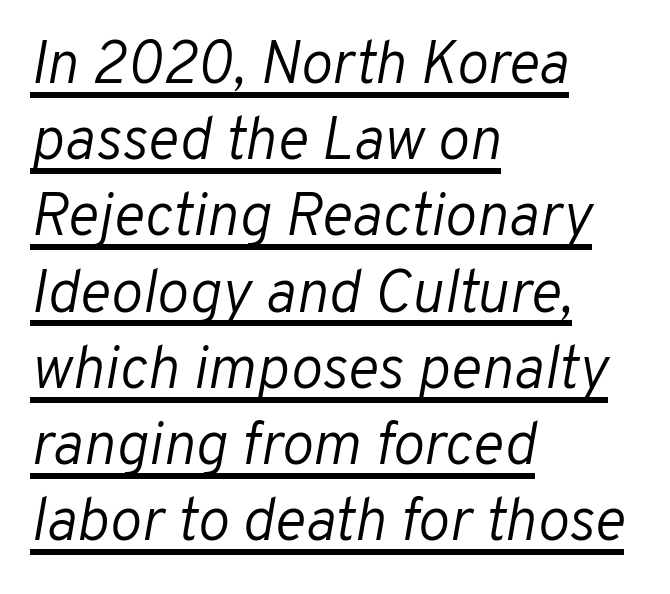
Letter spacing: default. Which margin do the lines hug? The left one — the right edge is uneven. The typography opts for an oblique posture over an upright one. The space between consecutive lines is moderate. Proportional: the letters do not fall into vertical columns. No extra ink here — the face is not bold.
